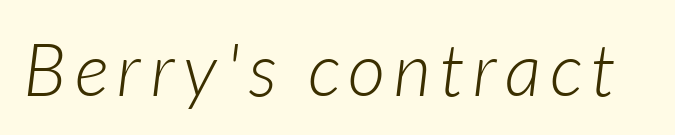
No extra ink here — the face is not bold. Letters rest on an invisible, unmarked baseline. The text carries the slant typical of an italic or oblique font. Here the designer chose a conventional face with non-uniform glyph widths.
